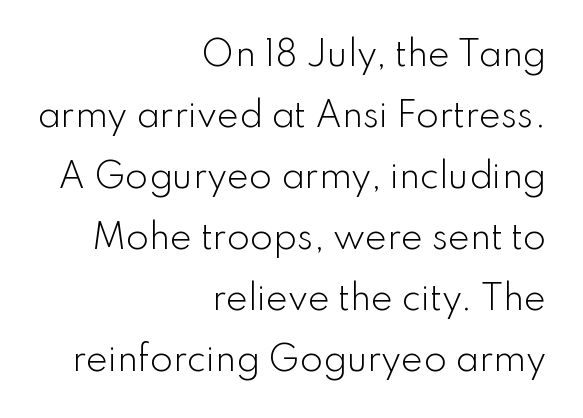
{"serif": "no", "italic": "no", "bold": "no", "weight": "light", "width": "normal", "stroke_contrast": "low", "x_height": "small", "monospaced": "no", "underline": "no", "align": "right", "line_spacing_ratio": 1.85, "letter_spacing": "normal", "letter_spacing_em": 0.0, "glyph_px": 33}
